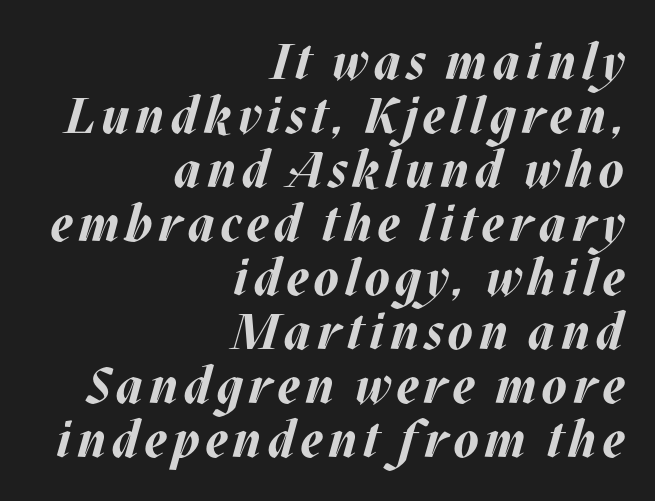
The image shows 50 px bold type, italic (leaning right); set right-aligned, tight line spacing (1.08x), not underlined; medium stroke contrast and a large x-height.
